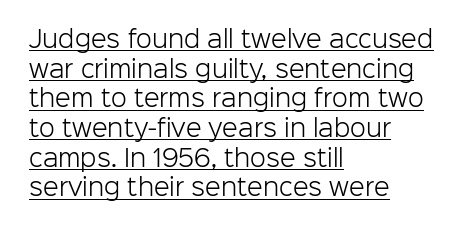
{"italic": "no", "bold": "no", "underline": "yes", "align": "left", "line_spacing": "normal", "line_spacing_ratio": 1.29, "letter_spacing": "normal", "letter_spacing_em": 0.0, "glyph_px": 23}
